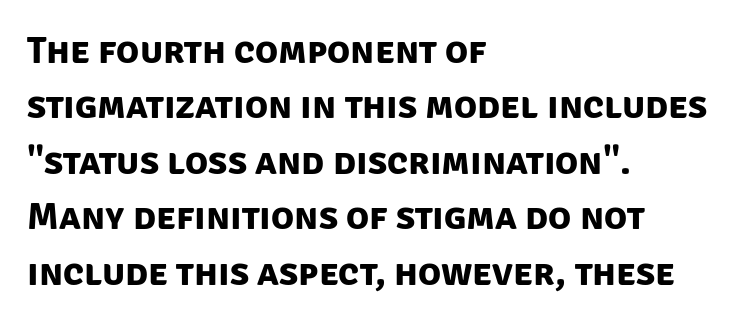
{"serif": "no", "bold": "yes", "weight": "bold", "width": "normal", "stroke_contrast": "low", "x_height": "large", "monospaced": "no", "underline": "no", "align": "left", "line_spacing": "normal", "line_spacing_ratio": 1.46, "letter_spacing": "normal", "letter_spacing_em": 0.0, "glyph_px": 38}
